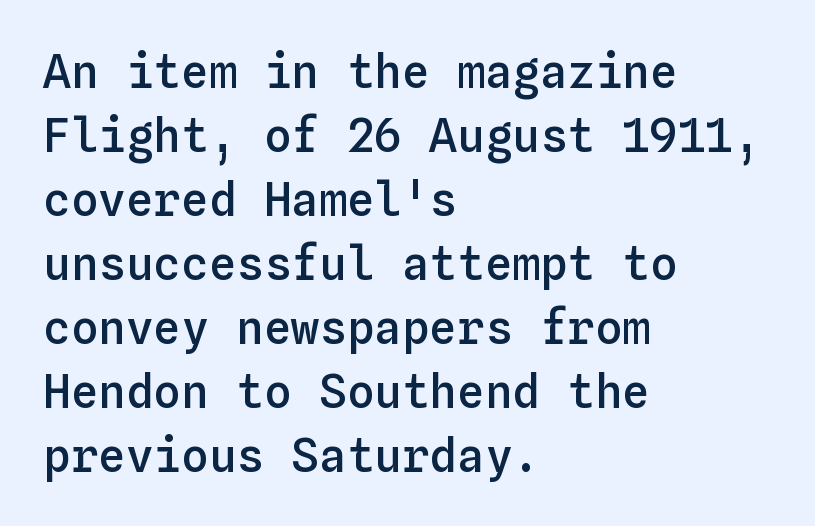
{"italic": "no", "bold": "semi", "weight": "semibold", "width": "normal", "stroke_contrast": "low", "x_height": "medium", "monospaced": "yes", "underline": "no", "align": "left", "line_spacing": "normal", "line_spacing_ratio": 1.39, "letter_spacing": "normal", "letter_spacing_em": 0.0, "glyph_px": 46}
